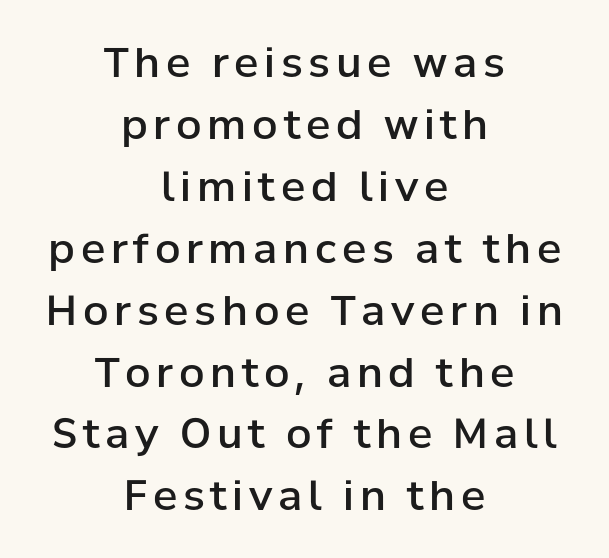
{"serif": "no", "italic": "no", "bold": "semi", "weight": "semibold", "width": "normal", "stroke_contrast": "low", "x_height": "medium", "monospaced": "no", "underline": "no", "align": "center", "line_spacing": "normal", "line_spacing_ratio": 1.51, "glyph_px": 41}
